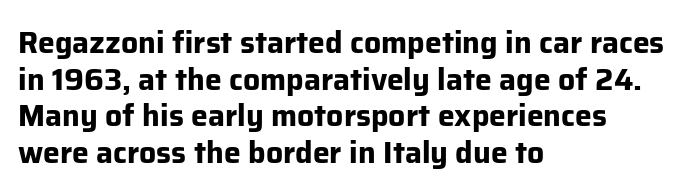
{"serif": "no", "italic": "no", "bold": "yes", "weight": "bold", "width": "normal", "stroke_contrast": "low", "x_height": "medium", "monospaced": "no", "underline": "no", "align": "left", "line_spacing_ratio": 1.22, "letter_spacing": "normal", "letter_spacing_em": 0.0, "glyph_px": 30}
